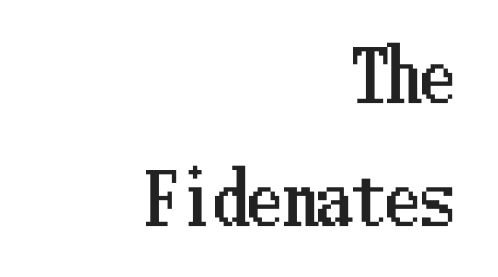
The image shows 69 px condensed type, upright; set right-aligned, line spacing 1.78x, normal letter spacing, not underlined; low stroke contrast and a medium x-height.
